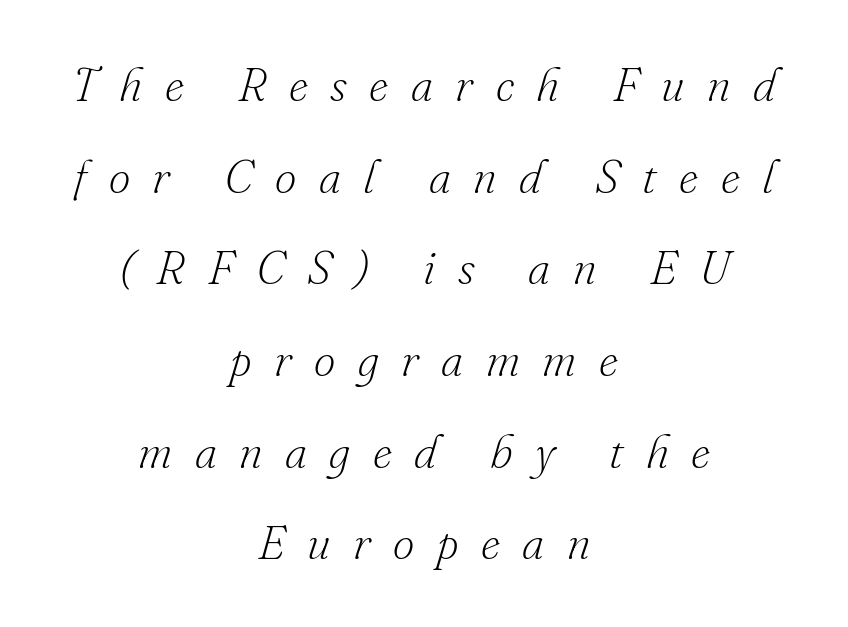
Q: Is the text bold? A: No.
Q: Is the text italic (slanted)? A: Yes, it leans right by about 16 degrees.
Q: Is the typeface a serif or a sans-serif typeface? A: Serif.
Q: Is the text underlined? A: No.
Q: How is the paragraph aligned? A: Centered.
Q: Is the spacing between letters normal or unusually wide? A: Unusually wide.
Q: Is the spacing between lines tight, normal or loose? A: Loose.
Q: Width (condensed, normal, or wide)? A: Normal.
Q: Stroke contrast? A: Low.
Q: x-height? A: Small.
Q: Monospaced? A: No.
